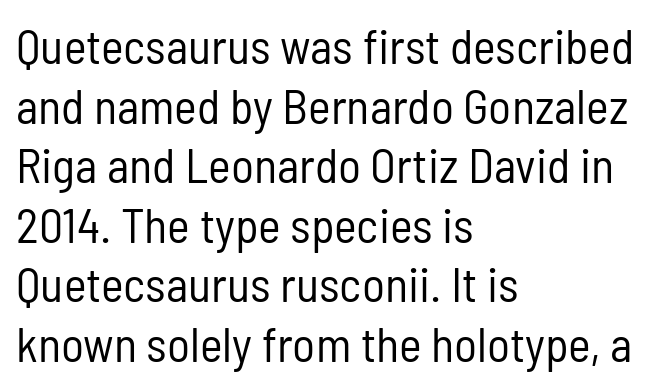
The string is rendered with underlining switched off. You could not count columns in this text — the font is proportionally spaced. There is no visible air inserted between adjacent glyphs. You can tell it's not italic because the verticals are truly vertical. The strokes are not fattened; the text isn't bold.
